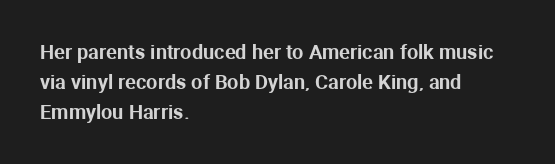
Q: Is the text italic (slanted)? A: No, it is upright.
Q: Is the text underlined? A: No.
Q: How is the paragraph aligned? A: Left-aligned.
Q: Is the spacing between letters normal or unusually wide? A: Normal.
Q: Is the spacing between lines tight, normal or loose? A: Normal.
